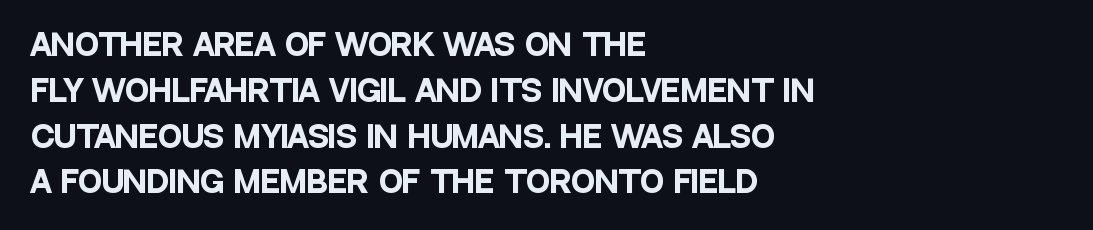
Does the type have serifs? No, each stem ends abruptly. Each letter keeps its own natural width here, so spacing adapts to shape. Does the copy run flush right? No — it runs flush left. Strokes here are thick enough to call this a true bold.
